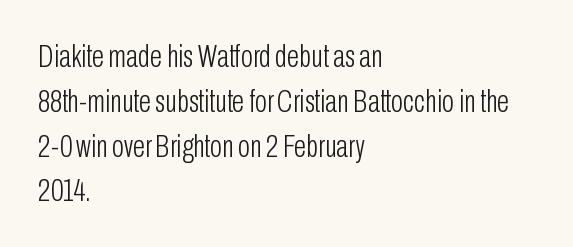
{"serif": "no", "italic": "no", "bold": "no", "weight": "light", "width": "condensed", "stroke_contrast": "low", "x_height": "medium", "monospaced": "no", "underline": "no", "align": "left", "line_spacing": "normal", "line_spacing_ratio": 1.4, "letter_spacing": "normal", "letter_spacing_em": 0.0, "glyph_px": 32}
